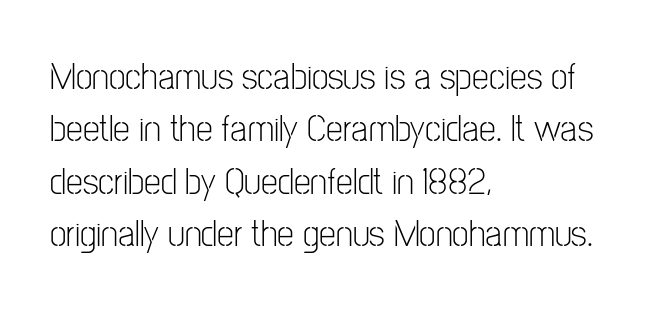
The passage shown has conventional tracking throughout. If you measured baseline to baseline, you'd find a middling distance. On a weight scale, this lands at 450 or below. A bare baseline throughout the passage. Character widths vary here, with narrow letters taking less room than wide ones.
